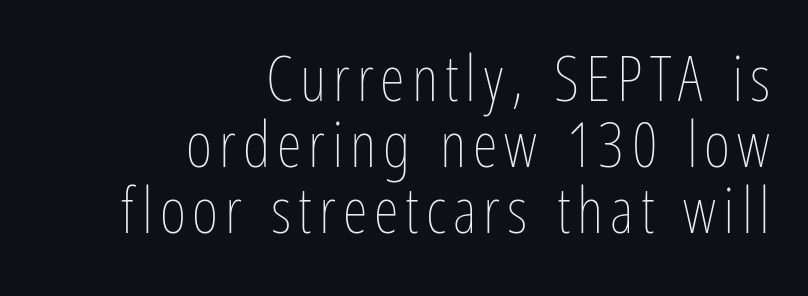
Q: Is the text bold? A: No.
Q: Is the text italic (slanted)? A: No, it is upright.
Q: Is the text underlined? A: No.
Q: How is the paragraph aligned? A: Right-aligned.
Q: Is the spacing between lines tight, normal or loose? A: Tight.
Q: Width (condensed, normal, or wide)? A: Condensed.
Q: Stroke contrast? A: Low.
Q: x-height? A: Medium.
Q: Monospaced? A: No.
